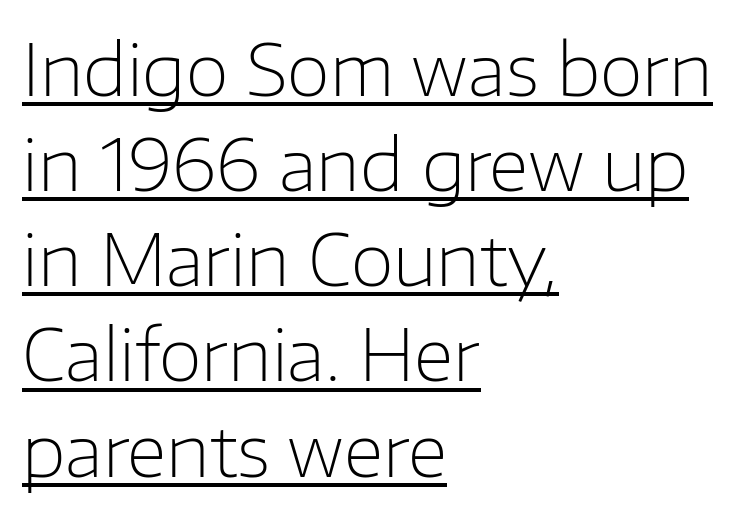
The image shows 71 px light sans-serif type, upright; set left-aligned, normal line spacing (1.34x), normal letter spacing, underlined; low stroke contrast and a medium x-height.
